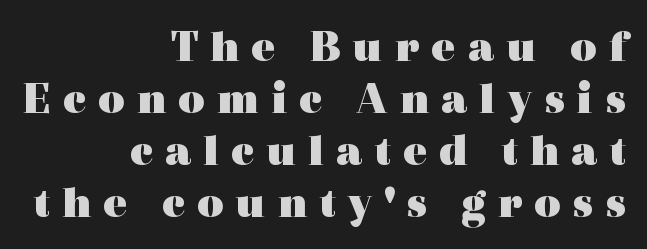
How heavy is the stroke? Heavy — this is a bold. Rendered with straight, roman letterforms. Summary of vertical rhythm: compact, with narrow interline spacing. These lines have a slow, spaced-out rhythm from letter to letter.
